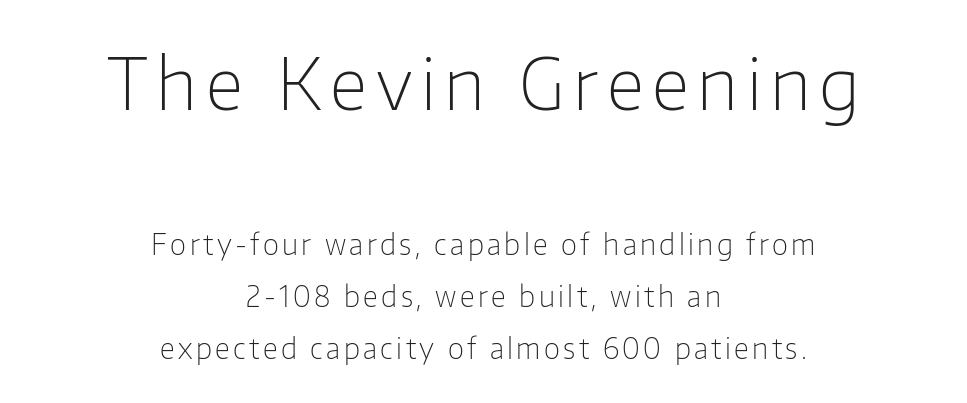
This rendering employs a face without finishing strokes, i.e., a sans-serif. Anything drawn beneath the words? Only blank space. The typesetter chose a symmetrical, centered arrangement here. Bigger letters appear in the top chunk; the bottom chunk is reduced.
